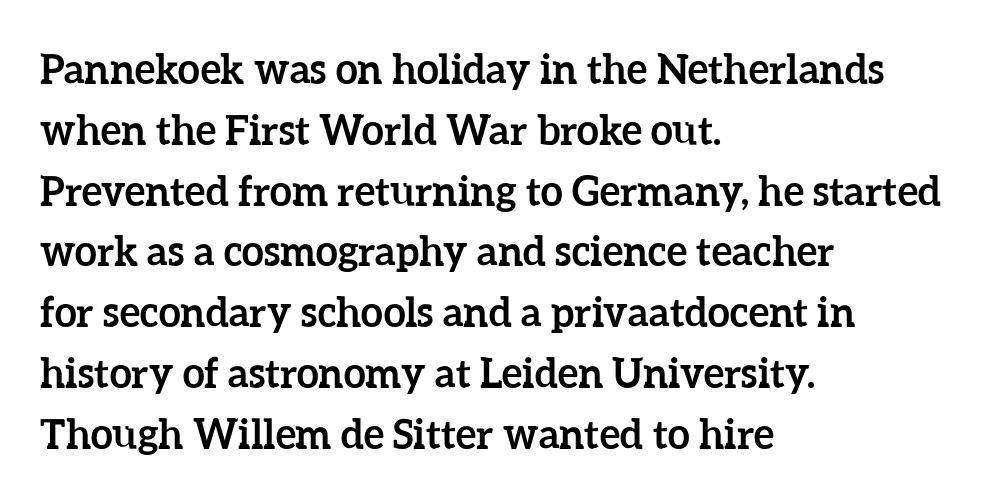
Q: Is the text bold? A: Yes.
Q: Is the text italic (slanted)? A: No, it is upright.
Q: Is the text underlined? A: No.
Q: How is the paragraph aligned? A: Left-aligned.
Q: Is the spacing between letters normal or unusually wide? A: Normal.
Q: Is the spacing between lines tight, normal or loose? A: Normal.
Q: Width (condensed, normal, or wide)? A: Normal.
Q: Stroke contrast? A: Low.
Q: x-height? A: Medium.
Q: Monospaced? A: No.
